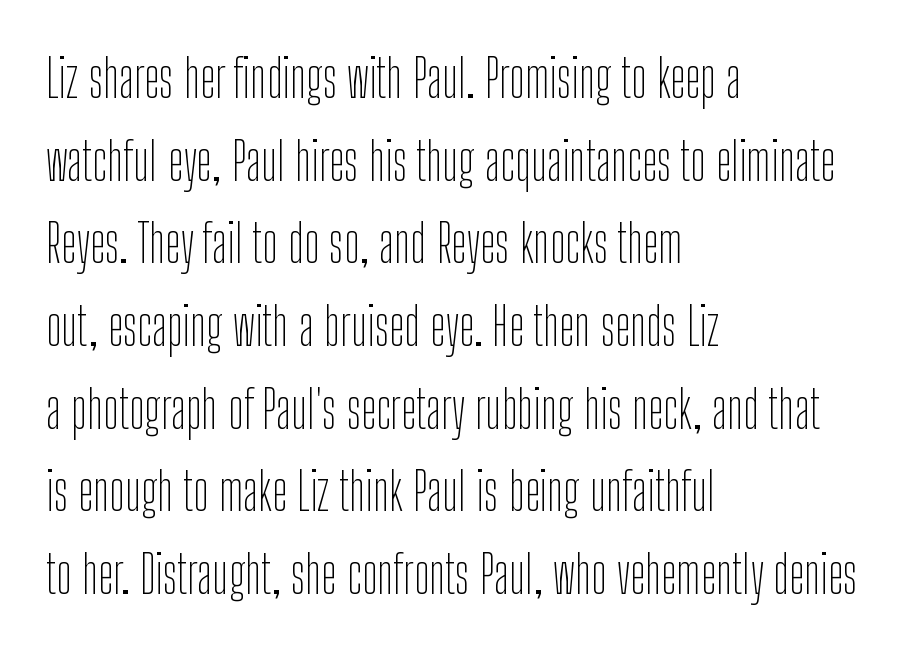
Between one letter and the next there's only the usual sliver of space. Does the copy run flush right? No — it runs flush left. A normal amount of white space separates one row of letters from the next. The words here are not underlined.
